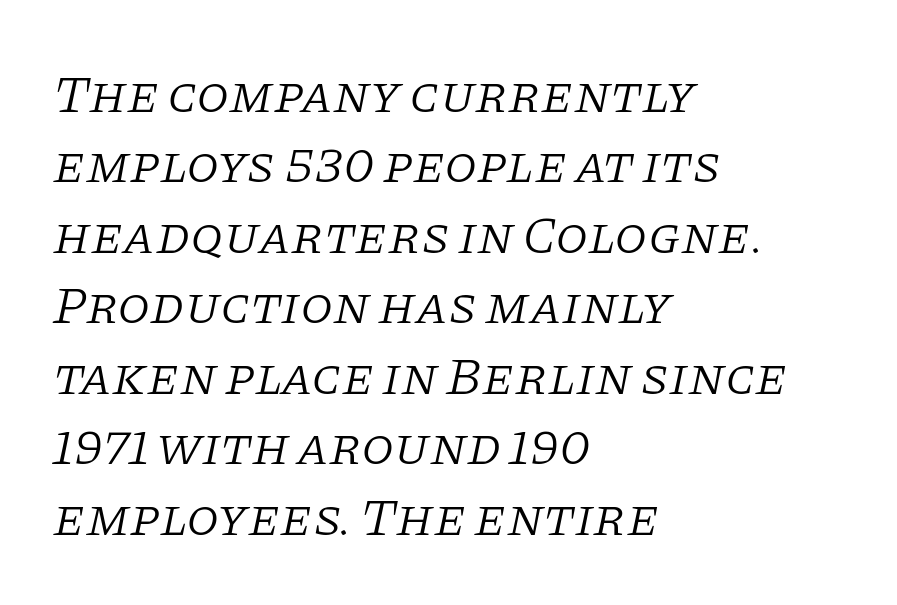
The image shows 53 px light serif type, italic (leaning right); set left-aligned, normal line spacing (1.33x), normal letter spacing, not underlined; low stroke contrast and a large x-height.
